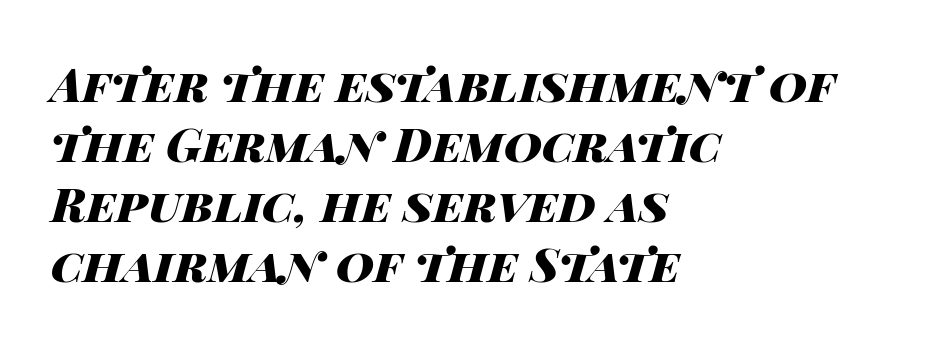
{"italic": "yes", "lean": "right", "slant_degrees": 14, "bold": "yes", "weight": "heavy", "width": "wide", "stroke_contrast": "high", "x_height": "large", "monospaced": "no", "underline": "no", "align": "left", "line_spacing": "normal", "line_spacing_ratio": 1.28, "letter_spacing": "normal", "letter_spacing_em": 0.0, "glyph_px": 47}
